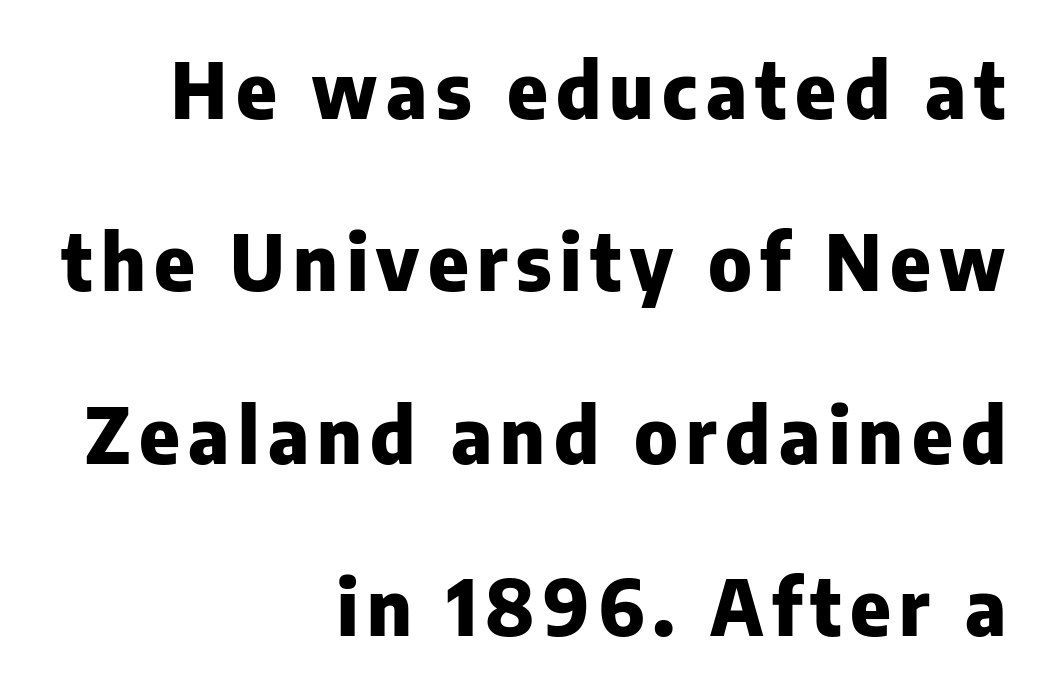
Varying glyph widths throughout — classic text-font behaviour. A clean baseline with only descenders dipping below it. Airy leading. You can tell from the bare stems that sans-serif type was used.
